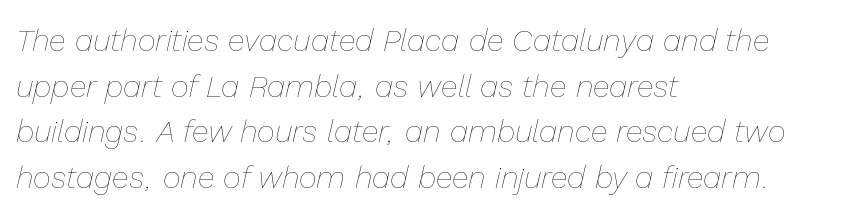
The image shows 31 px thin type, italic (leaning right); set left-aligned, normal line spacing (1.47x), normal letter spacing, not underlined; low stroke contrast and a medium x-height.
